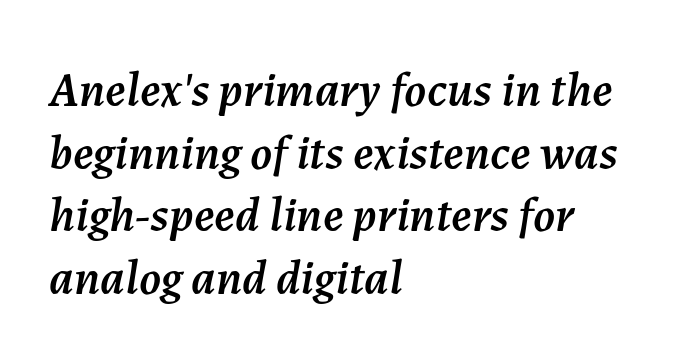
The image shows 49 px text type, italic (leaning right); set left-aligned, normal line spacing (1.28x), normal letter spacing, not underlined; medium stroke contrast and a medium x-height.
